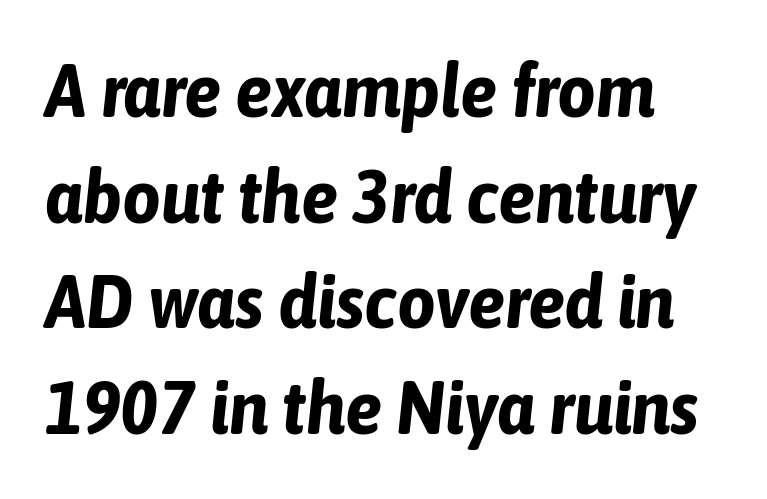
The image shows 75 px bold, condensed type, italic (leaning right); set normal line spacing (1.41x), normal letter spacing, not underlined; low stroke contrast and a medium x-height.
